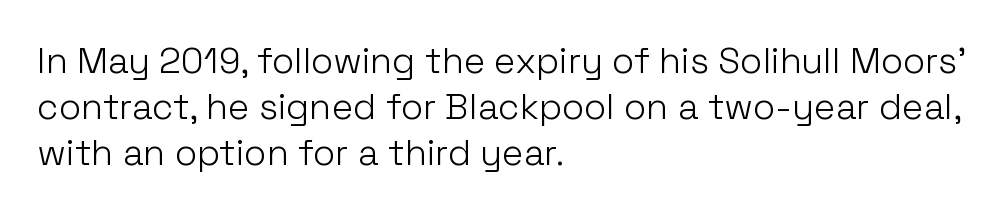
Q: Is the text bold? A: No.
Q: Is the text italic (slanted)? A: No, it is upright.
Q: Is the typeface a serif or a sans-serif typeface? A: Sans-serif.
Q: Is the text underlined? A: No.
Q: How is the paragraph aligned? A: Left-aligned.
Q: Is the spacing between letters normal or unusually wide? A: Normal.
Q: Is the spacing between lines tight, normal or loose? A: Normal.
Q: Width (condensed, normal, or wide)? A: Normal.
Q: Stroke contrast? A: Low.
Q: x-height? A: Medium.
Q: Monospaced? A: No.
